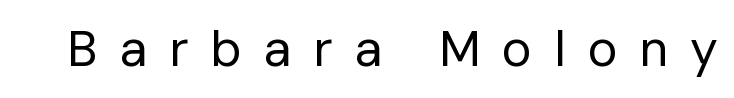
{"serif": "no", "italic": "no", "bold": "no", "weight": "regular", "width": "normal", "stroke_contrast": "low", "x_height": "medium", "monospaced": "no", "underline": "no", "letter_spacing": "wide", "letter_spacing_em": 0.44, "glyph_px": 50}
